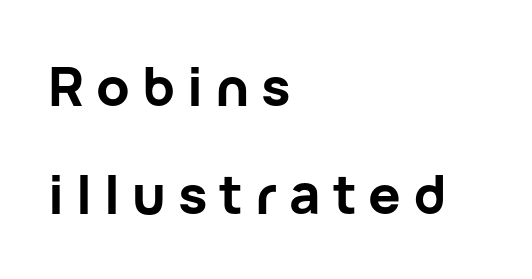
Regarding leading, the lines here are spaced well apart. Spacing verdict: proportional, widths tailored to each character. Each glyph is drawn with heavy, bold strokes. You can tell from the bare stems that sans-serif type was used.
